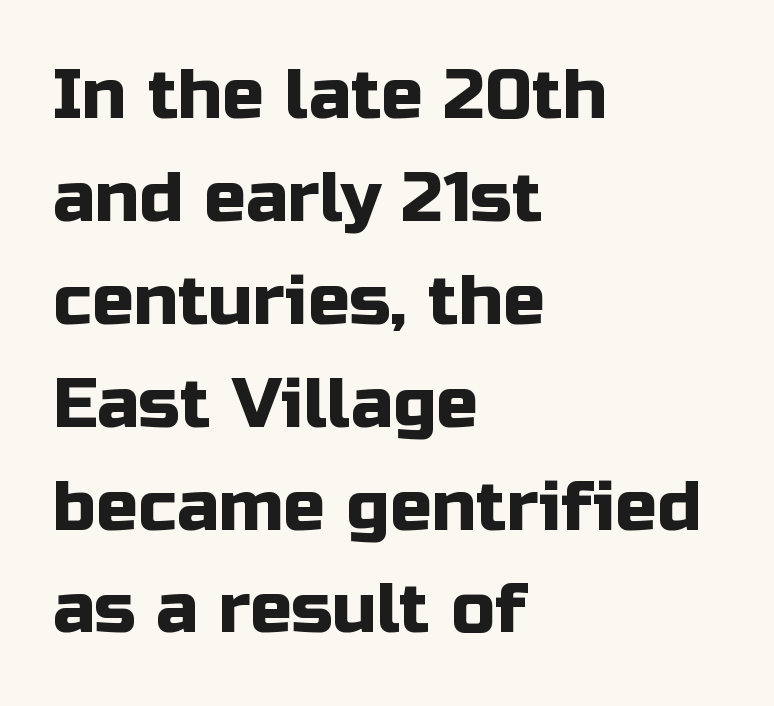
Honestly, there is no underline to notice here at all. Character widths vary here, with narrow letters taking less room than wide ones. This rendering leaves character spacing at its baseline value. Every row of glyphs begins at an identical x-position on the left. Each new line begins a customary step beneath the previous one. I'd call this a sans setting — the letters go barefoot.
